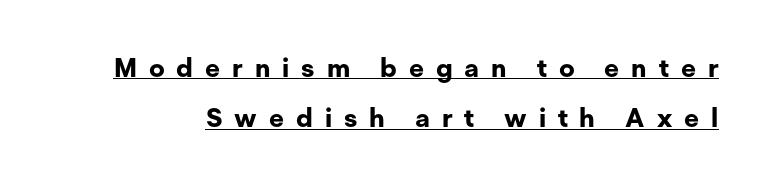
{"italic": "no", "bold": "yes", "underline": "yes", "line_spacing": "loose", "line_spacing_ratio": 1.93, "letter_spacing": "wide", "letter_spacing_em": 0.46, "glyph_px": 26}
